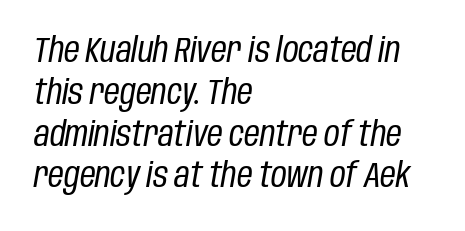
The image shows 34 px regular-weight, condensed type, italic (leaning right); set left-aligned, line spacing 1.23x, normal letter spacing, not underlined; low stroke contrast and a large x-height.
